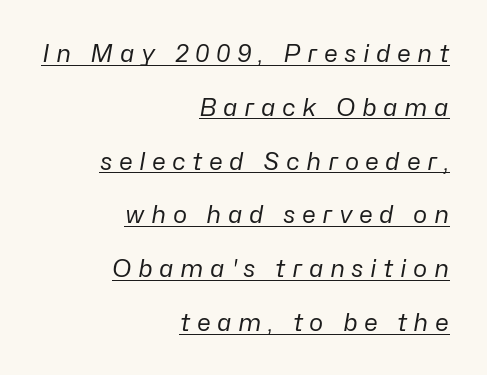
The image shows 24 px text type, italic (leaning right); set right-aligned, loose line spacing (2.24x), unusually wide letter spacing (+0.27 em), underlined.
